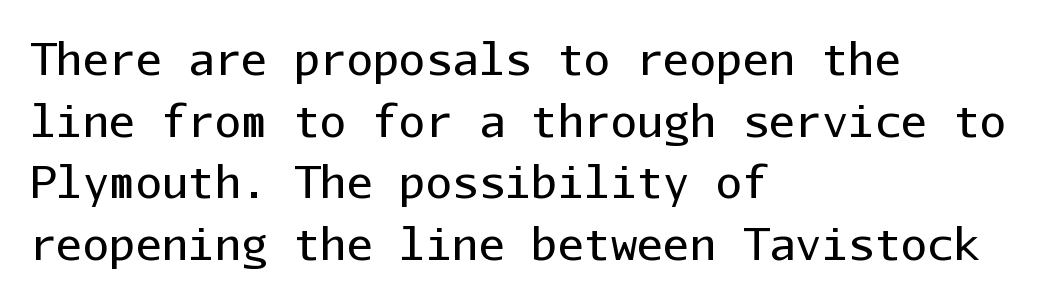
The image shows 44 px regular-weight sans-serif type, upright, monospaced; set left-aligned, normal line spacing (1.4x), normal letter spacing, not underlined; low stroke contrast and a medium x-height.
